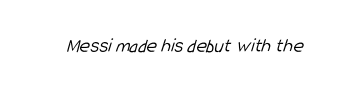
Think standard paragraph weight, or any step lighter than that. Spacing between characters is what you'd get straight out of the box. The space directly below the letters is spotless.
